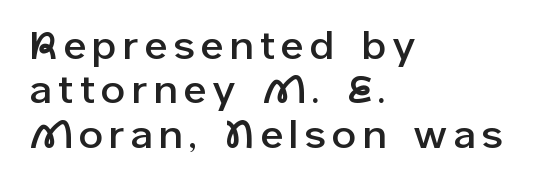
{"serif": "no", "italic": "no", "width": "normal", "stroke_contrast": "low", "x_height": "medium", "monospaced": "no", "underline": "no", "align": "left", "line_spacing_ratio": 1.17, "glyph_px": 38}
